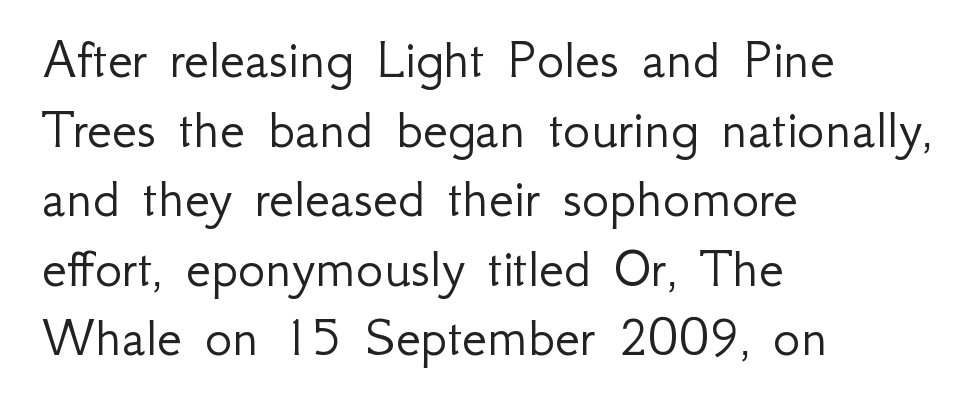
A sans-serif font was chosen for this passage. No extra tracking has been applied to these lines. Horizontal alignment here is leftward, the default for most running prose. Every character sits straight up, as roman type does. Character widths vary here, with narrow letters taking less room than wide ones.
